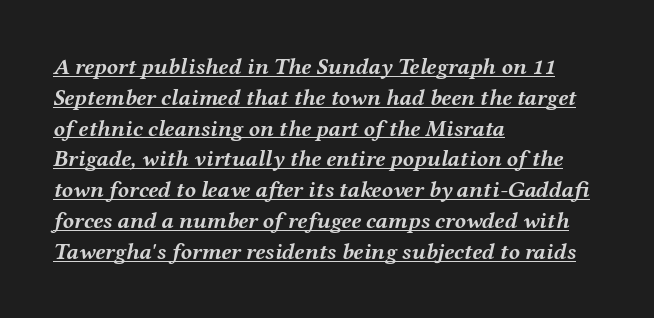
Q: Is the text bold? A: Yes.
Q: Is the text italic (slanted)? A: Yes, it leans right by about 12 degrees.
Q: Is the text underlined? A: Yes.
Q: How is the paragraph aligned? A: Left-aligned.
Q: Is the spacing between letters normal or unusually wide? A: Normal.
Q: Is the spacing between lines tight, normal or loose? A: Normal.
